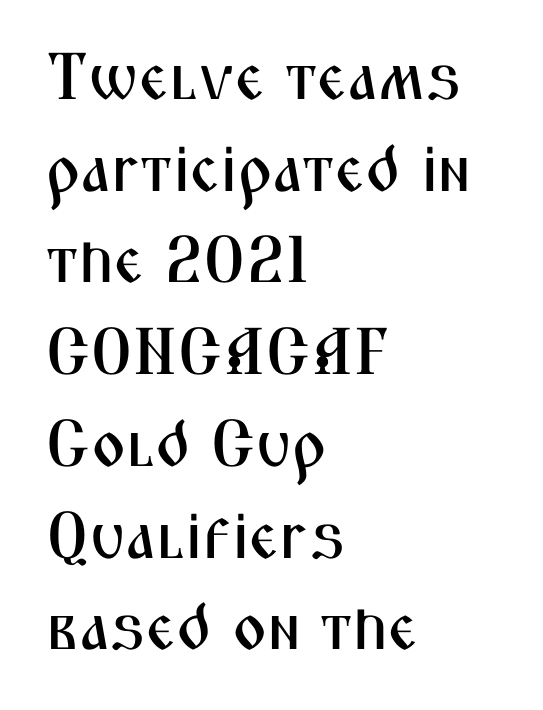
Q: Is the text italic (slanted)? A: No, it is upright.
Q: Is the typeface a serif or a sans-serif typeface? A: Sans-serif.
Q: Is the text underlined? A: No.
Q: How is the paragraph aligned? A: Left-aligned.
Q: Is the spacing between letters normal or unusually wide? A: Normal.
Q: Is the spacing between lines tight, normal or loose? A: Normal.
Q: Width (condensed, normal, or wide)? A: Condensed.
Q: Stroke contrast? A: Medium.
Q: x-height? A: Medium.
Q: Monospaced? A: No.
